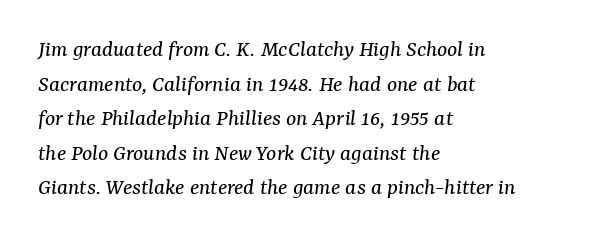
{"italic": "yes", "lean": "right", "slant_degrees": 7, "bold": "no", "underline": "no", "align": "left", "line_spacing": "normal", "line_spacing_ratio": 1.44, "letter_spacing": "normal", "letter_spacing_em": 0.0, "glyph_px": 24}
